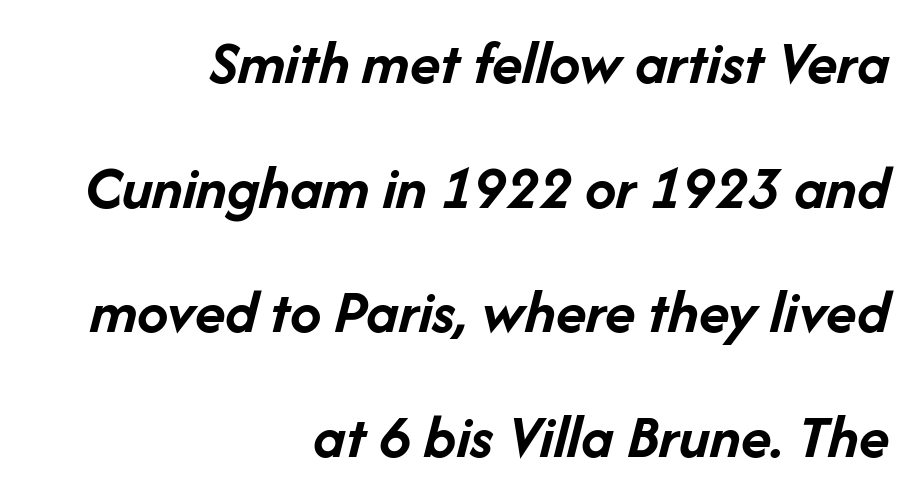
{"italic": "yes", "lean": "right", "slant_degrees": 14, "bold": "yes", "weight": "semibold", "width": "normal", "stroke_contrast": "low", "x_height": "medium", "monospaced": "no", "underline": "no", "align": "right", "line_spacing": "loose", "line_spacing_ratio": 1.98, "letter_spacing": "normal", "letter_spacing_em": 0.0, "glyph_px": 63}
